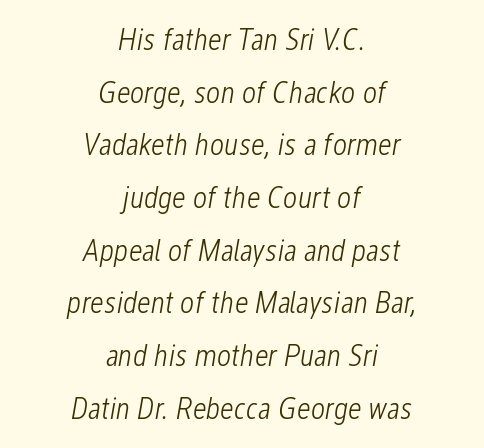
Horizontally, the lines are justified to the midpoint only. A typesetter would call this proportional, since set widths differ per character. Any mark beneath the type? The region is blank. The text carries the slant typical of an italic or oblique font. These lines keep a tight, regular rhythm from letter to letter.
